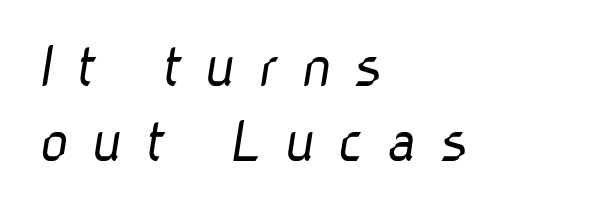
The image shows 69 px light sans-serif type; set left-aligned, tight line spacing (1.08x), unusually wide letter spacing (+0.33 em), not underlined; low stroke contrast and a medium x-height.
